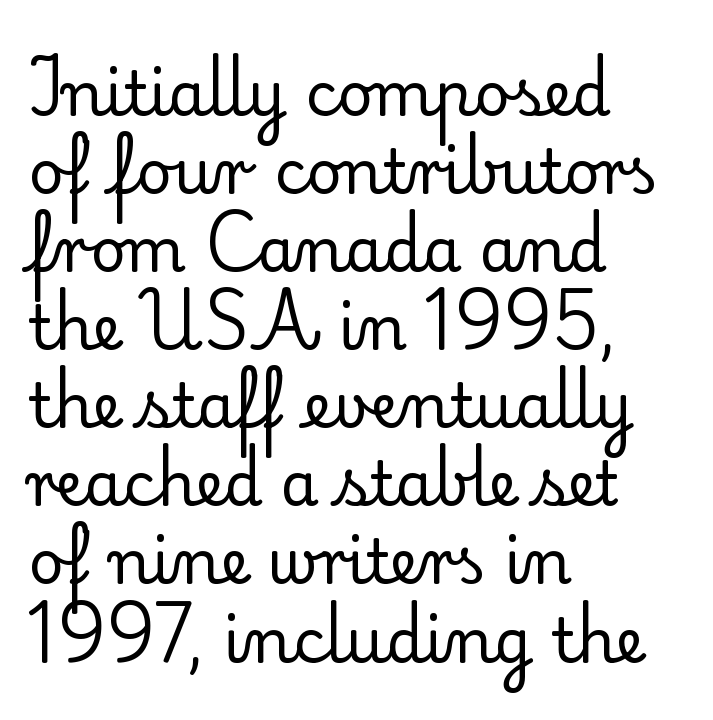
The image shows 61 px regular-weight serif type, upright; set left-aligned, normal line spacing (1.28x), normal letter spacing, not underlined; low stroke contrast and a small x-height.
